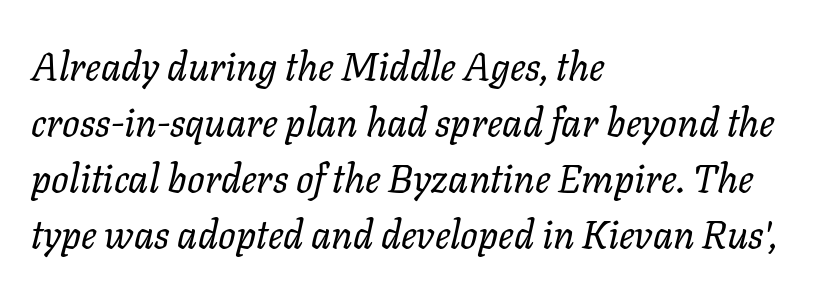
{"italic": "yes", "lean": "right", "slant_degrees": 11, "bold": "no", "weight": "regular", "width": "normal", "stroke_contrast": "low", "x_height": "medium", "monospaced": "no", "underline": "no", "align": "left", "line_spacing": "normal", "line_spacing_ratio": 1.44, "letter_spacing": "normal", "letter_spacing_em": 0.0, "glyph_px": 39}
